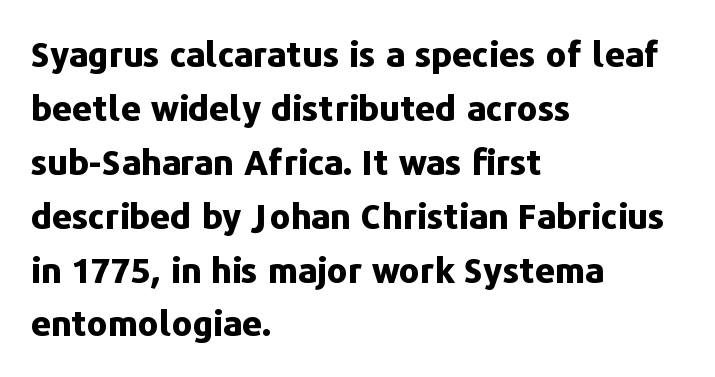
The image shows 35 px bold sans-serif type, upright; set left-aligned, normal line spacing (1.54x), normal letter spacing, not underlined; low stroke contrast and a medium x-height.
